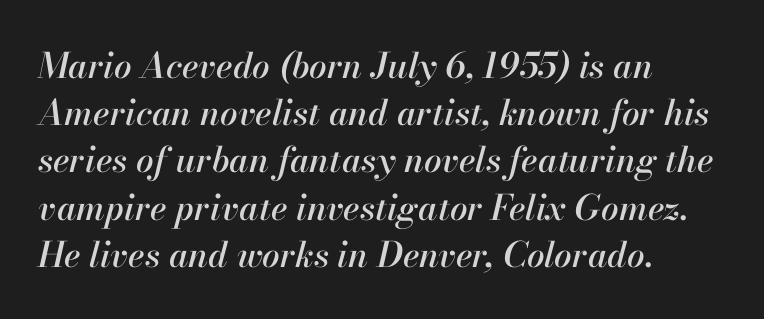
{"italic": "yes", "lean": "right", "slant_degrees": 13, "width": "normal", "stroke_contrast": "high", "x_height": "small", "monospaced": "no", "underline": "no", "align": "left", "line_spacing": "normal", "line_spacing_ratio": 1.35, "letter_spacing": "normal", "letter_spacing_em": 0.0, "glyph_px": 35}
